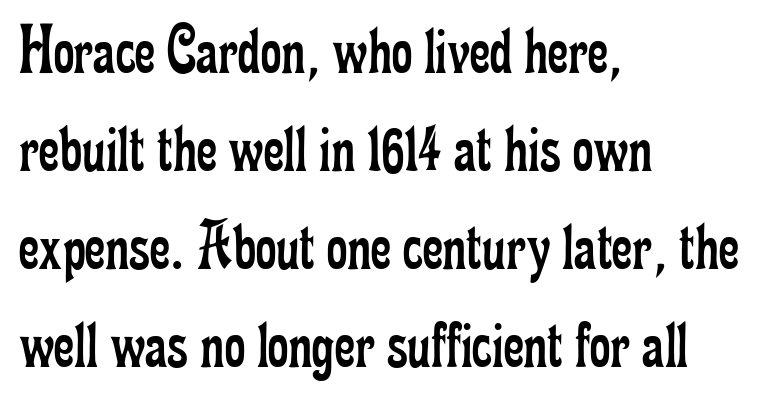
The lines in this sample share a left origin and differ only in where they stop. Short note: letters normally spaced. Compared with typical paragraphs, the rows here are spaced about the same. Tall strokes in this sample are plumb rather than angled.
